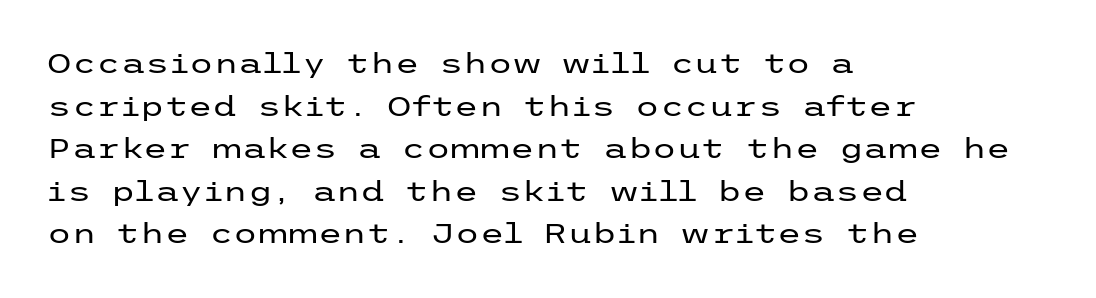
You can tell it's not italic because the verticals are truly vertical. Stems here are at most as thick as an everyday book face. Short and long lines alike share a common starting point at left. Honestly, the letter spacing is just normal — you wouldn't notice it. Decoration check: the copy has no underline. The rendering shows plain stroke endings on the letterforms — a sans-serif design.
